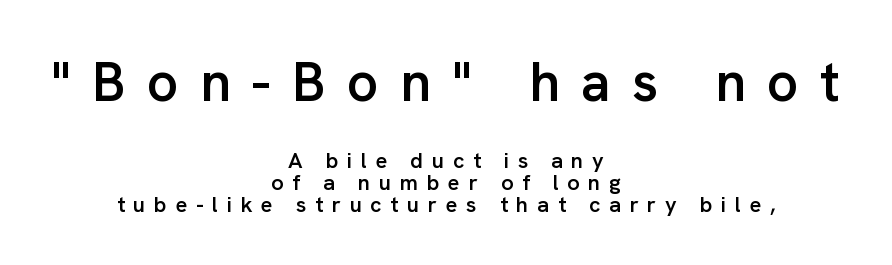
Q: Is the text bold? A: Semi-bold.
Q: Is the text italic (slanted)? A: No, it is upright.
Q: Is the typeface a serif or a sans-serif typeface? A: Sans-serif.
Q: Is the text underlined? A: No.
Q: How is the paragraph aligned? A: Centered.
Q: Is the spacing between letters normal or unusually wide? A: Unusually wide.
Q: Is the spacing between lines tight, normal or loose? A: Tight.
Q: Which block of text is set in a larger size, the first (top) or the second (bottom)? A: The first (top) one.
Q: Width (condensed, normal, or wide)? A: Normal.
Q: Stroke contrast? A: Low.
Q: x-height? A: Medium.
Q: Monospaced? A: No.
